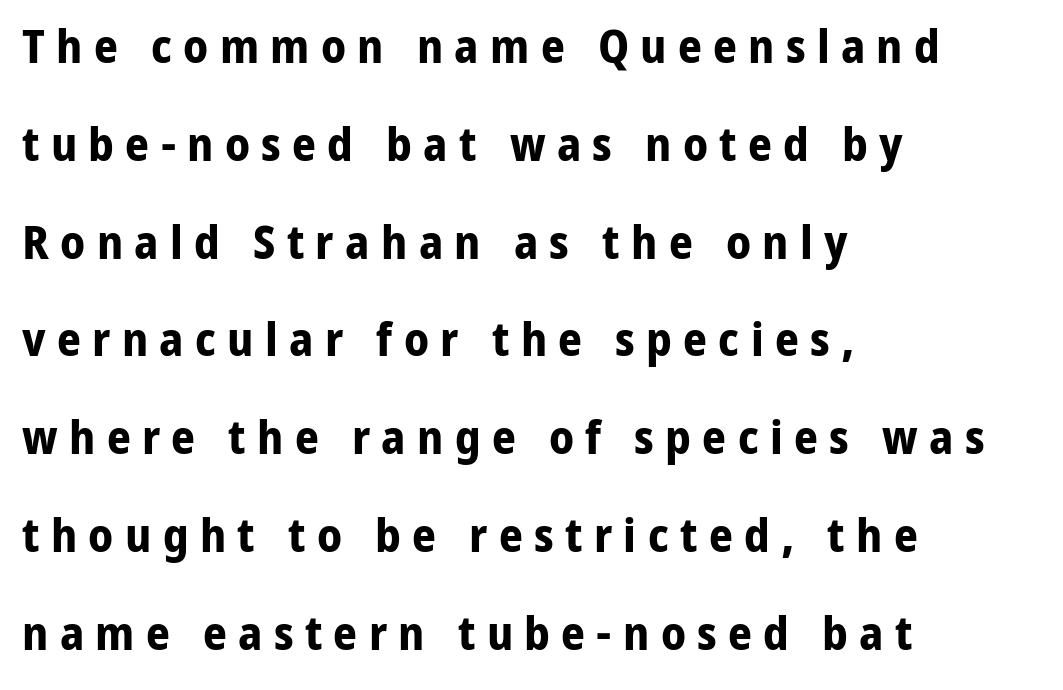
Short note: letters widely spaced. These lines are rendered in a variable-pitch font. Line starts are locked; line ends wander. Typesetter's note: full bold, strokes at maximum text heaviness.
